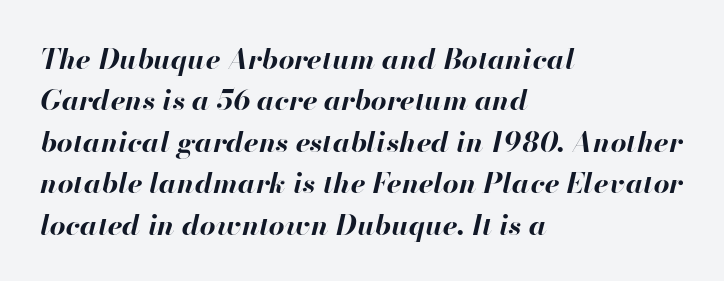
The image shows 28 px bold type, italic (leaning right); set left-aligned, normal line spacing (1.48x), normal letter spacing, not underlined; high stroke contrast and a small x-height.
